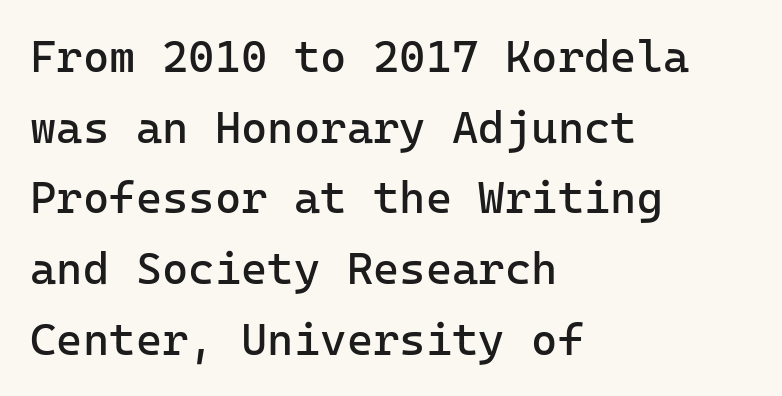
The image shows 45 px regular-weight sans-serif type, upright, monospaced; set left-aligned, normal line spacing (1.57x), normal letter spacing, not underlined; low stroke contrast and a medium x-height.
